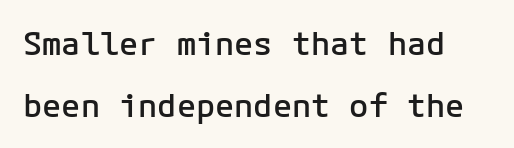
The image shows 32 px semibold sans-serif type, upright, monospaced; set loose line spacing (1.93x), normal letter spacing, not underlined; low stroke contrast and a medium x-height.
